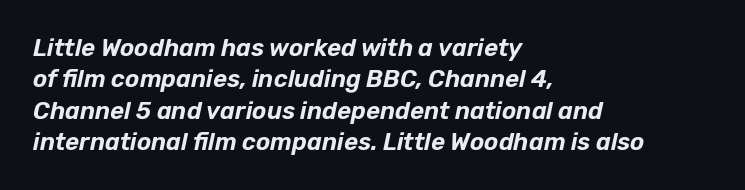
{"italic": "yes", "lean": "right", "slant_degrees": 12, "underline": "no", "align": "left", "line_spacing": "normal", "line_spacing_ratio": 1.31, "letter_spacing": "normal", "letter_spacing_em": 0.0, "glyph_px": 24}
